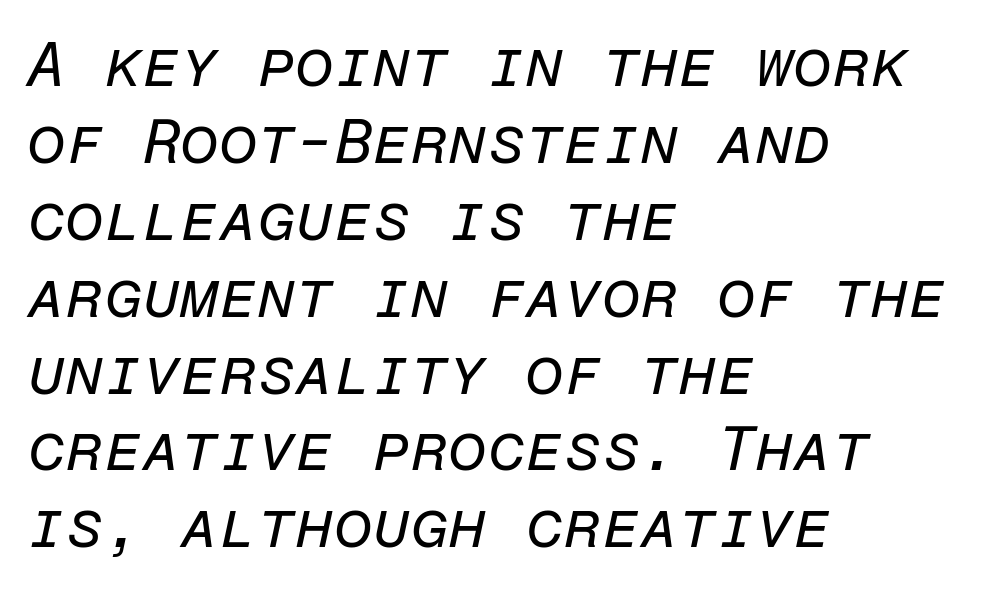
The image shows 62 px regular-weight type, italic (leaning right), monospaced; set left-aligned, line spacing 1.24x, normal letter spacing, not underlined; low stroke contrast and a medium x-height.
